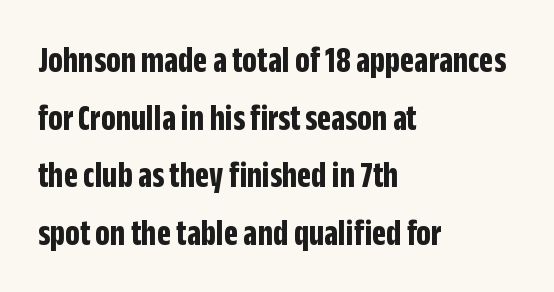
The image shows 37 px bold, condensed sans-serif type, upright; set left-aligned, normal line spacing (1.56x), normal letter spacing, not underlined; low stroke contrast and a large x-height.
